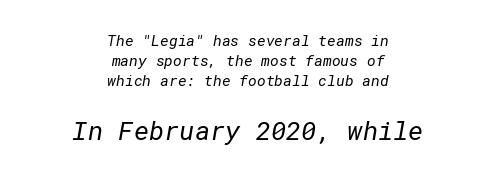
Q: Is the text bold? A: No.
Q: Is the text underlined? A: No.
Q: How is the paragraph aligned? A: Centered.
Q: Is the spacing between letters normal or unusually wide? A: Normal.
Q: Is the spacing between lines tight, normal or loose? A: Normal.
Q: Which block of text is set in a larger size, the first (top) or the second (bottom)? A: The second (bottom) one.
